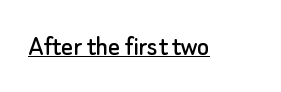
Q: Is the text italic (slanted)? A: No, it is upright.
Q: Is the typeface a serif or a sans-serif typeface? A: Sans-serif.
Q: Is the text underlined? A: Yes.
Q: Is the spacing between letters normal or unusually wide? A: Normal.
Q: Width (condensed, normal, or wide)? A: Normal.
Q: Stroke contrast? A: Low.
Q: x-height? A: Small.
Q: Monospaced? A: No.
